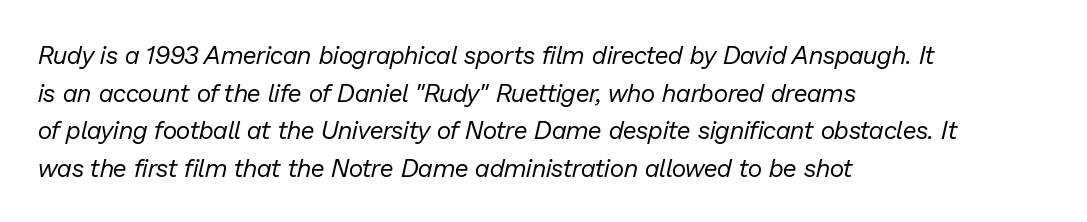
{"italic": "yes", "lean": "right", "slant_degrees": 13, "bold": "no", "underline": "no", "align": "left", "line_spacing": "normal", "line_spacing_ratio": 1.51, "letter_spacing": "normal", "letter_spacing_em": 0.0, "glyph_px": 25}
